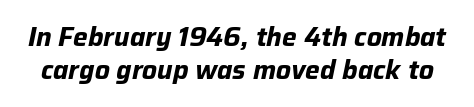
The image shows 26 px bold type, italic (leaning right); set normal line spacing (1.26x), normal letter spacing, not underlined.
